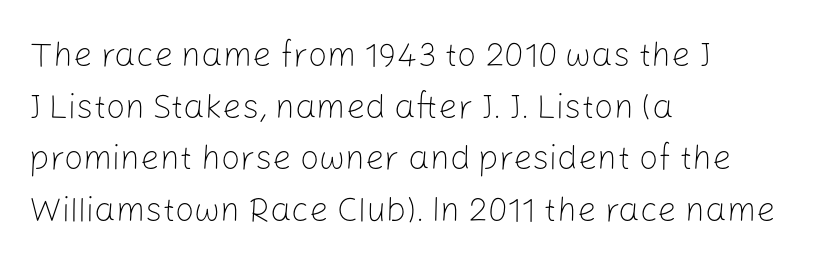
The letters sit at their default tracking, neither squeezed nor spread. The letters carry no serifs — their stems end cleanly without finishing strokes. These lines are rendered in a variable-pitch font. Compared with typical paragraphs, the rows here are spaced about the same.
